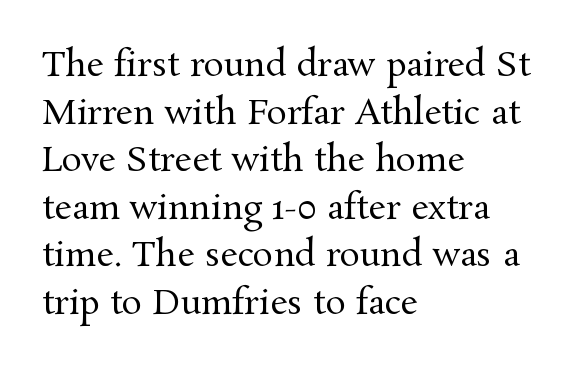
The image shows 34 px regular-weight serif type, upright; set left-aligned, normal line spacing (1.4x), normal letter spacing, not underlined; medium stroke contrast and a medium x-height.
